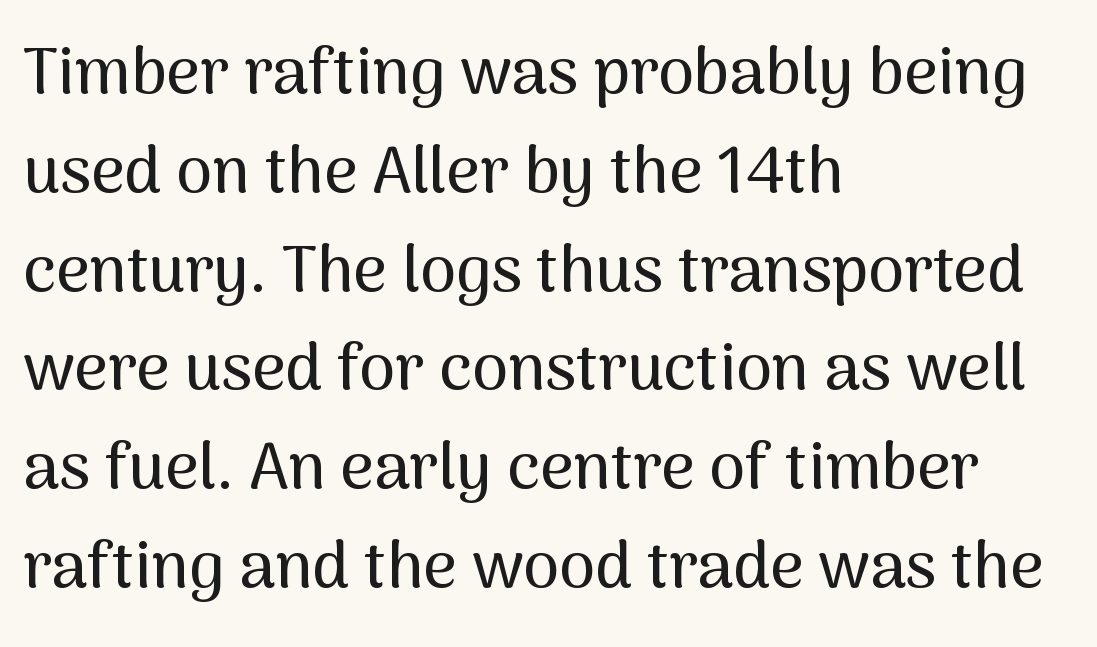
The image shows 65 px sans-serif type, upright; set left-aligned, normal line spacing (1.52x), normal letter spacing, not underlined; medium stroke contrast and a medium x-height.
